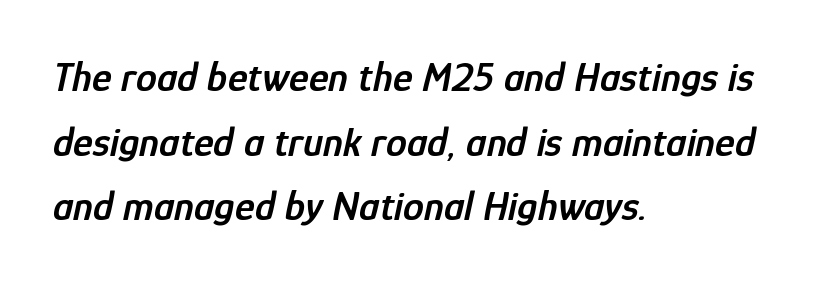
{"italic": "yes", "lean": "right", "slant_degrees": 12, "bold": "semi", "weight": "semibold", "width": "condensed", "stroke_contrast": "low", "x_height": "medium", "monospaced": "no", "underline": "no", "align": "left", "line_spacing": "normal", "line_spacing_ratio": 1.54, "letter_spacing": "normal", "letter_spacing_em": 0.0, "glyph_px": 42}
